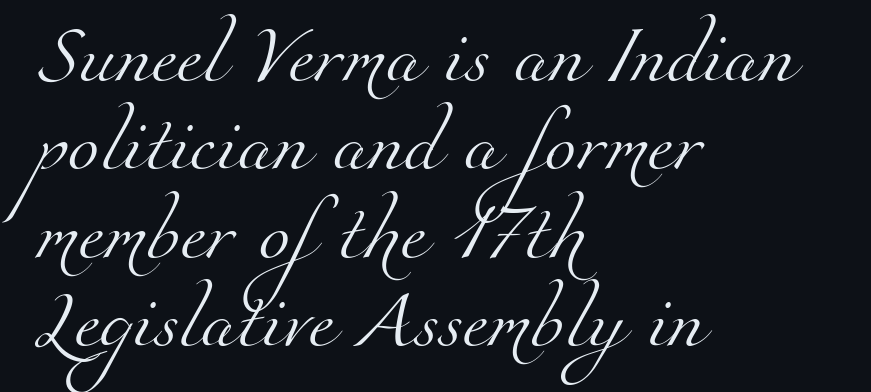
Q: Is the text bold? A: No.
Q: Is the typeface a serif or a sans-serif typeface? A: Serif.
Q: Is the text underlined? A: No.
Q: How is the paragraph aligned? A: Left-aligned.
Q: Is the spacing between letters normal or unusually wide? A: Normal.
Q: Is the spacing between lines tight, normal or loose? A: Normal.
Q: Width (condensed, normal, or wide)? A: Normal.
Q: Stroke contrast? A: Medium.
Q: x-height? A: Small.
Q: Monospaced? A: No.
